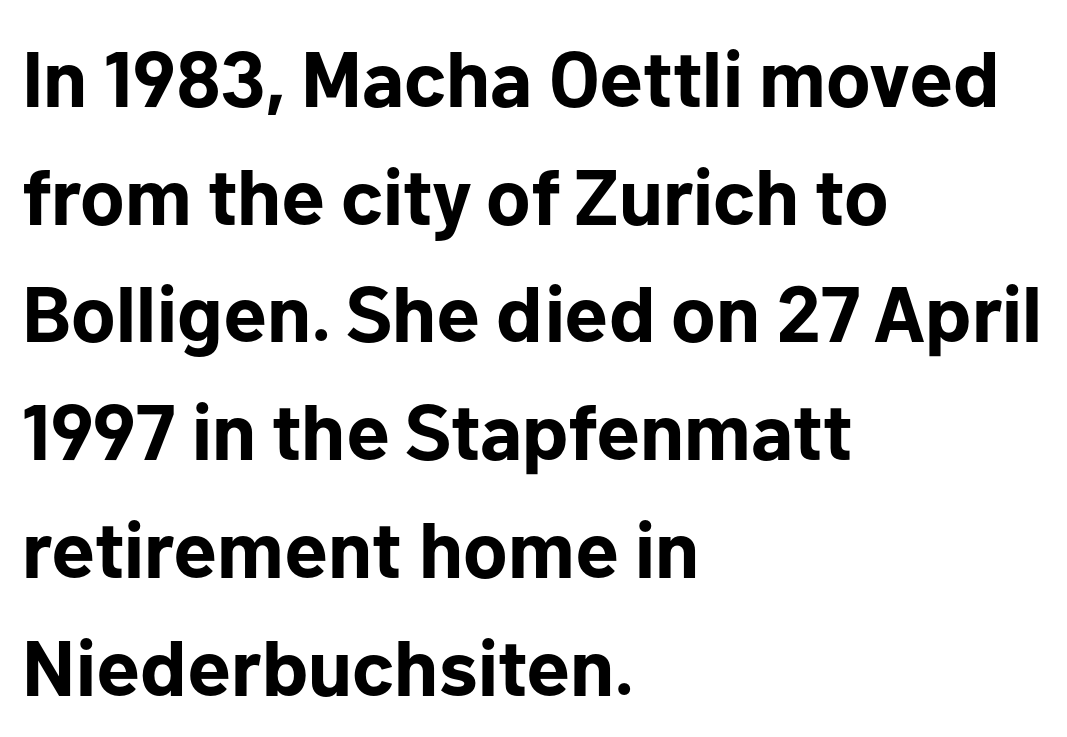
{"serif": "no", "italic": "no", "bold": "yes", "weight": "bold", "width": "normal", "stroke_contrast": "low", "x_height": "medium", "monospaced": "no", "underline": "no", "align": "left", "line_spacing": "normal", "line_spacing_ratio": 1.49, "letter_spacing": "normal", "letter_spacing_em": 0.0, "glyph_px": 79}
